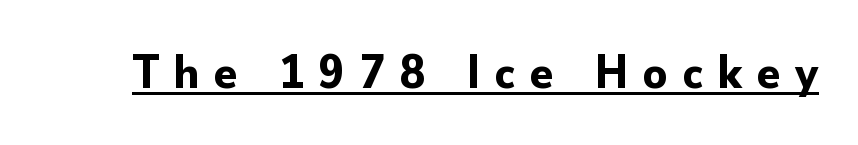
Q: Is the text bold? A: Yes.
Q: Is the text italic (slanted)? A: No, it is upright.
Q: Is the typeface a serif or a sans-serif typeface? A: Sans-serif.
Q: Is the text underlined? A: Yes.
Q: Is the spacing between letters normal or unusually wide? A: Unusually wide.
Q: Width (condensed, normal, or wide)? A: Normal.
Q: Stroke contrast? A: Low.
Q: x-height? A: Small.
Q: Monospaced? A: No.
